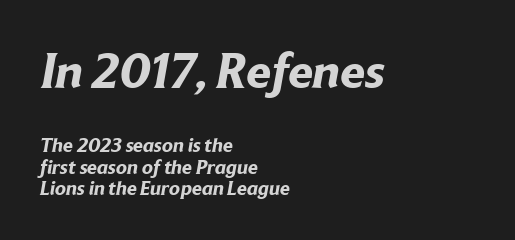
Q: Is the text bold? A: Yes.
Q: Is the typeface a serif or a sans-serif typeface? A: Sans-serif.
Q: Is the text underlined? A: No.
Q: How is the paragraph aligned? A: Left-aligned.
Q: Is the spacing between letters normal or unusually wide? A: Normal.
Q: Is the spacing between lines tight, normal or loose? A: Tight.
Q: Which block of text is set in a larger size, the first (top) or the second (bottom)? A: The first (top) one.
Q: Width (condensed, normal, or wide)? A: Normal.
Q: Stroke contrast? A: Low.
Q: x-height? A: Medium.
Q: Monospaced? A: No.
